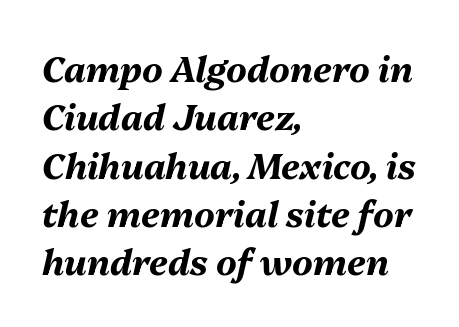
The image shows 35 px bold type, italic (leaning right); set left-aligned, normal line spacing (1.38x), normal letter spacing, not underlined; medium stroke contrast and a medium x-height.
